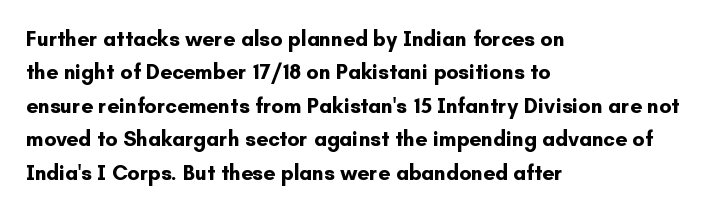
Q: Is the text bold? A: Yes.
Q: Is the text italic (slanted)? A: No, it is upright.
Q: Is the text underlined? A: No.
Q: How is the paragraph aligned? A: Left-aligned.
Q: Is the spacing between letters normal or unusually wide? A: Normal.
Q: Is the spacing between lines tight, normal or loose? A: Normal.
